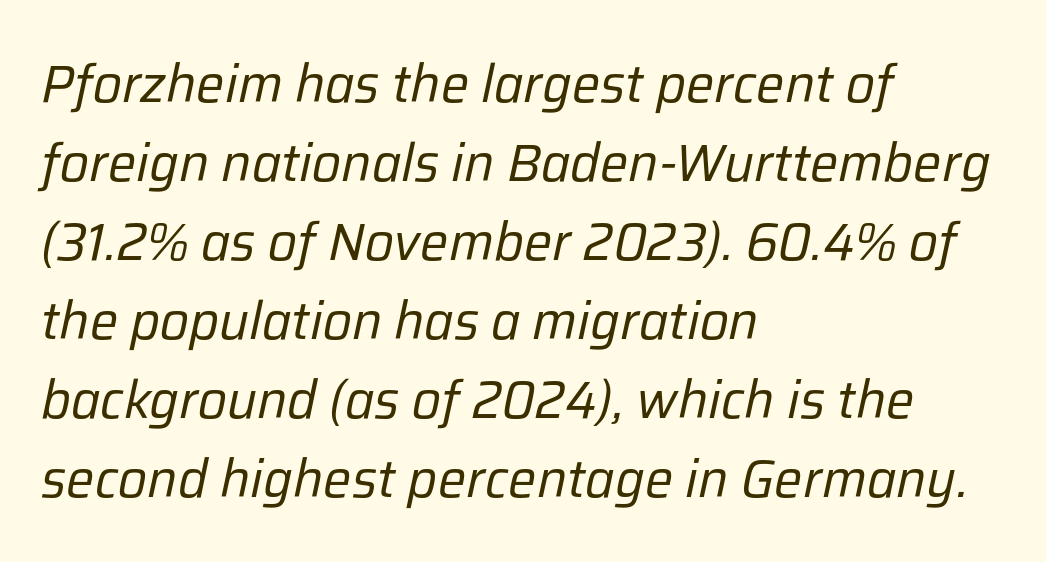
Is the block centered? No — it sits flush against the left margin. There is no visible air inserted between adjacent glyphs. This sample has the flowing, uneven cadence of proportional lettering. Nobody drew a line under any word here.
